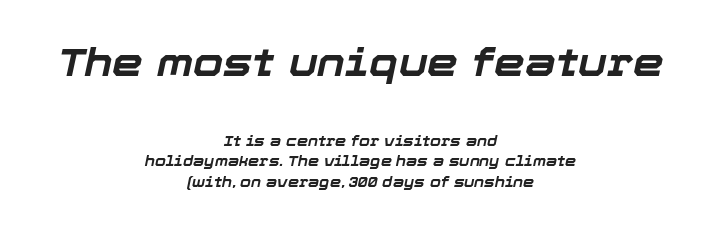
If you folded the block vertically in half, each line would mirror itself in length. Leading matches the norm, producing a regular column. The emphasis by scale lands on block number one, above. The face used here is proportionally spaced, like ordinary book or web type. This rendering leaves character spacing at its baseline value. Slant detected: the letters are inclined.
